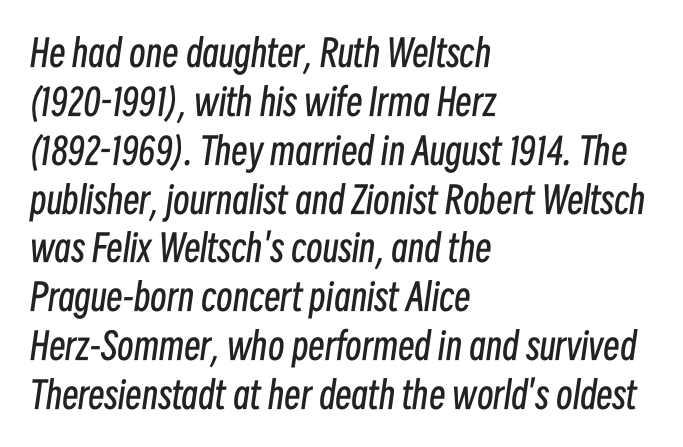
The image shows 37 px regular-weight, condensed type, italic (leaning right); set left-aligned, normal line spacing (1.32x), normal letter spacing, not underlined; low stroke contrast and a medium x-height.
